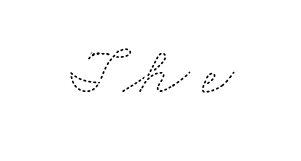
{"bold": "no", "weight": "thin", "width": "wide", "stroke_contrast": "medium", "x_height": "small", "monospaced": "no", "underline": "no", "glyph_px": 68}
